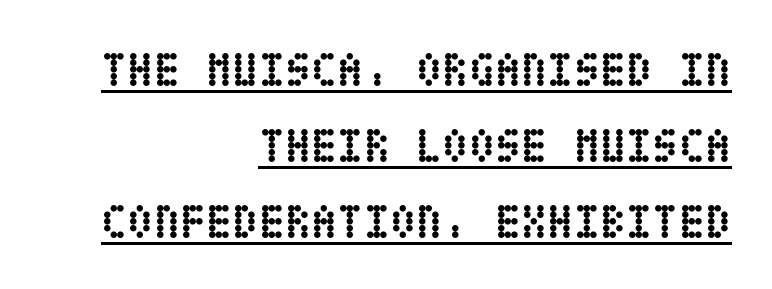
Q: Is the text bold? A: Yes.
Q: Is the text italic (slanted)? A: No, it is upright.
Q: Is the text underlined? A: Yes.
Q: How is the paragraph aligned? A: Right-aligned.
Q: Is the spacing between letters normal or unusually wide? A: Normal.
Q: Is the spacing between lines tight, normal or loose? A: Normal.
Q: Width (condensed, normal, or wide)? A: Condensed.
Q: Stroke contrast? A: Low.
Q: x-height? A: Large.
